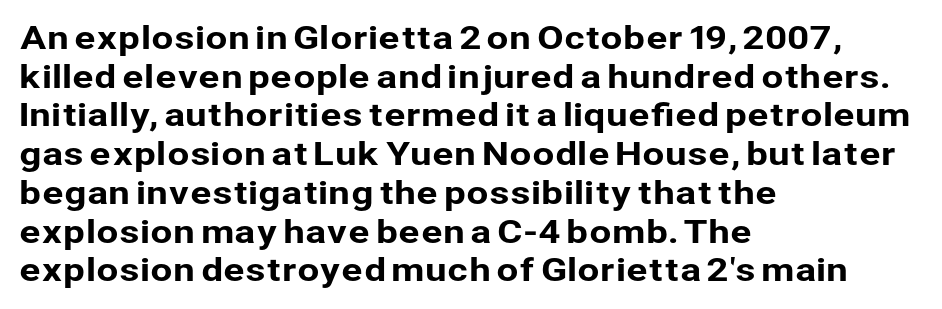
{"serif": "no", "italic": "no", "width": "normal", "stroke_contrast": "low", "x_height": "medium", "monospaced": "no", "underline": "no", "align": "left", "line_spacing_ratio": 1.21, "letter_spacing": "normal", "letter_spacing_em": 0.0, "glyph_px": 32}
